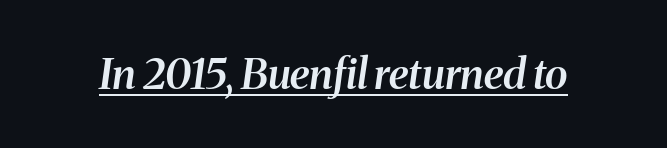
{"serif": "yes", "italic": "yes", "lean": "right", "slant_degrees": 8, "bold": "semi", "weight": "semibold", "width": "normal", "stroke_contrast": "medium", "x_height": "medium", "monospaced": "no", "underline": "yes", "letter_spacing": "normal", "letter_spacing_em": 0.0, "glyph_px": 42}
